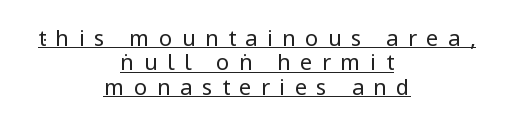
The image shows 22 px text type, upright; set centered, tight line spacing (1.11x), unusually wide letter spacing (+0.43 em), underlined.
